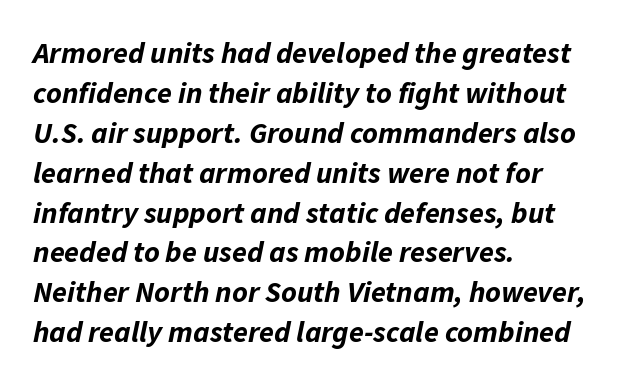
The image shows 30 px bold type, italic (leaning right); set left-aligned, normal line spacing (1.33x), normal letter spacing, not underlined; low stroke contrast and a medium x-height.
